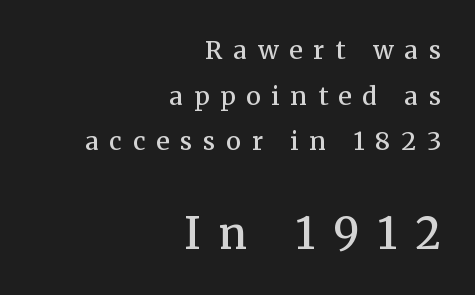
The letters in the lower block stand taller than those in the block above. This sample has the flowing, uneven cadence of proportional lettering. No italicization has been applied; the sample stays upright. The compositor pushed each line to the right boundary. Classification — serif. Here the glyphs are tracked loosely, breaking word shapes into spaced letters.
